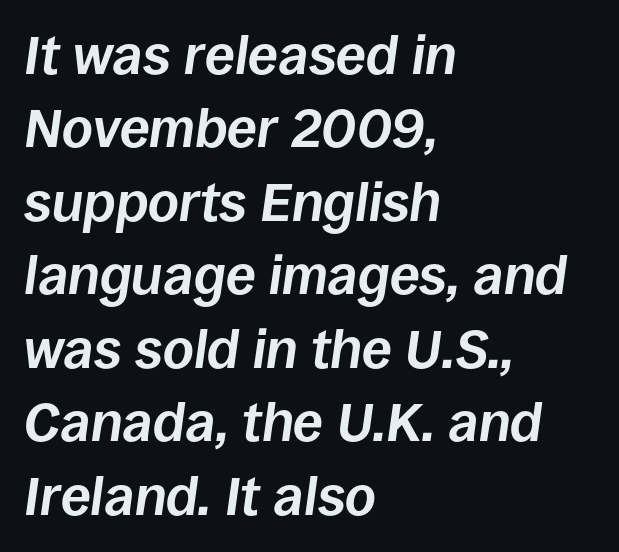
The typesetting leans heavy: a genuine bold. Spacing verdict: proportional, widths tailored to each character. The typography opts for an oblique posture over an upright one. Look at the tracking — it's just the regular setting, nothing added. A bare baseline throughout the passage. Successive baselines arrive at the customary interval.
